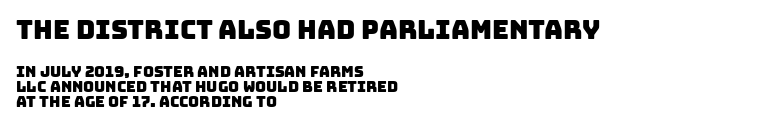
Notice how descenders almost collide with the ascenders below — that's tight leading. This sample uses plain, unmodified letter spacing. The rendering shrinks the type as you move from the upper chunk to the lower. Clear beneath every line of the passage.
